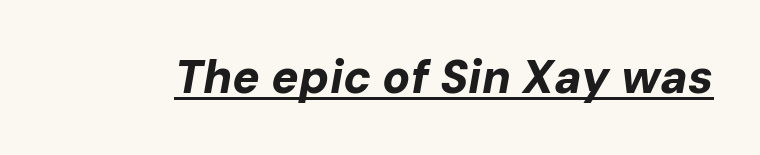
The image shows 46 px bold type, italic (leaning right); set normal letter spacing, underlined; low stroke contrast and a medium x-height.
